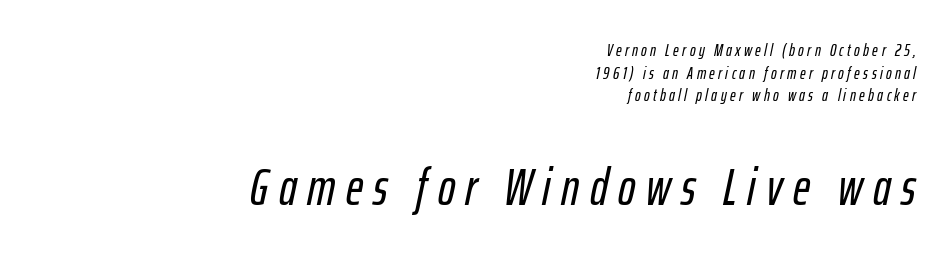
The image shows 52 px condensed type, italic (leaning right); set right-aligned, normal line spacing (1.33x), unusually wide letter spacing (+0.2 em), not underlined; the second (bottom) block is 3.06x larger; low stroke contrast and a medium x-height.
